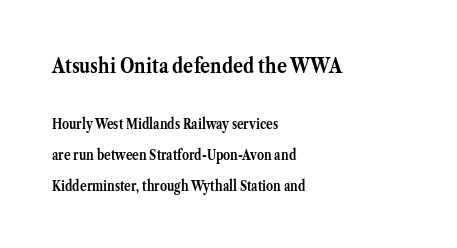
The image shows 21 px bold type, upright; set left-aligned, loose line spacing (2.21x), normal letter spacing, not underlined; the first (top) block is 1.5x larger.
